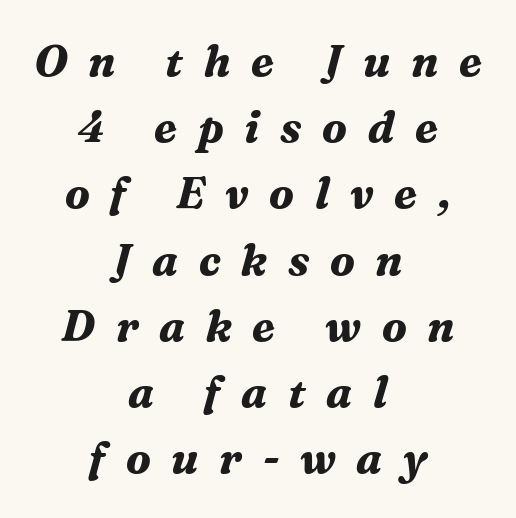
Here the designer chose a conventional face with non-uniform glyph widths. Check under the words: just untouched page. Notice how the passage keeps no hard edge, just a central spine. The specimen reads as italic at a glance.
